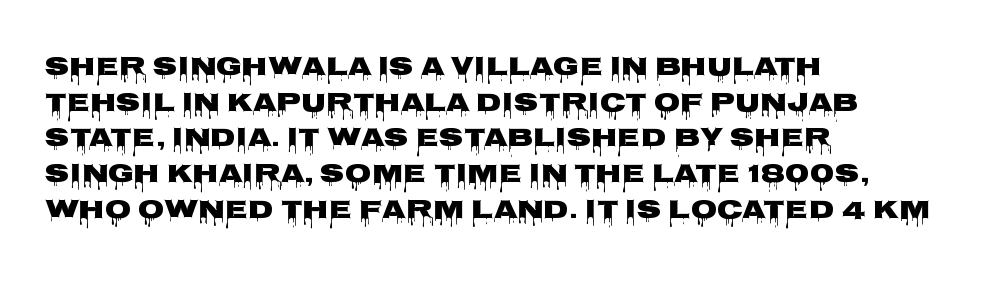
A typesetter would call this leading conventional body-copy spacing. Standard letterfit; no display-style spreading of the glyphs. The axis of the letterforms is exactly vertical. Typeset ragged right — the left edge is the straight one. Clear beneath every line of the passage. Each glyph is drawn with heavy, bold strokes.
